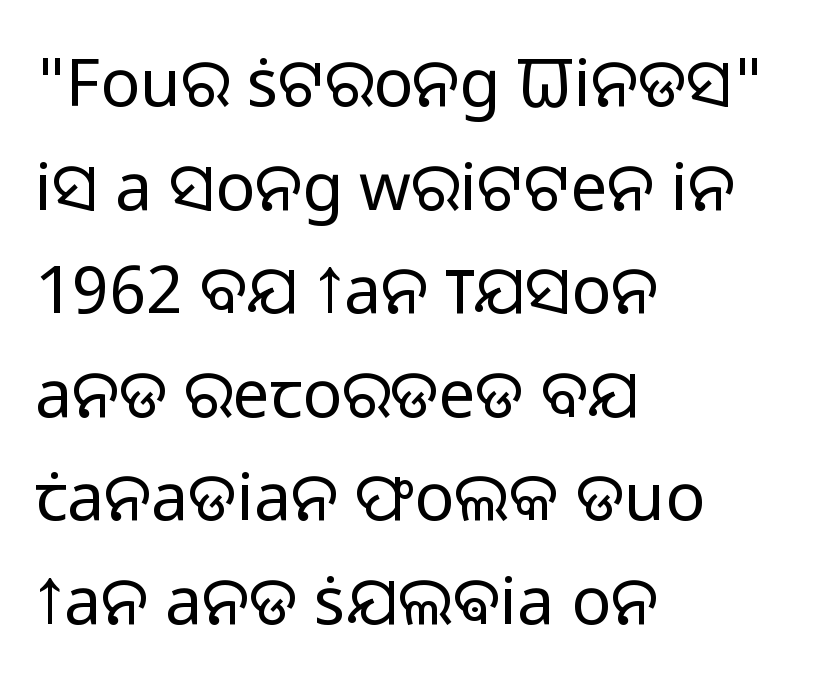
The font family rendered here belongs to the sans-serif group. The rendering uses a moderate line-height, typical for paragraphs. The rendering keeps characters at their native spacing. The strokes are not fattened; the text isn't bold. This rendering uses left alignment, leaving the right contour irregular. Check the space under the baseline: it is left empty.
